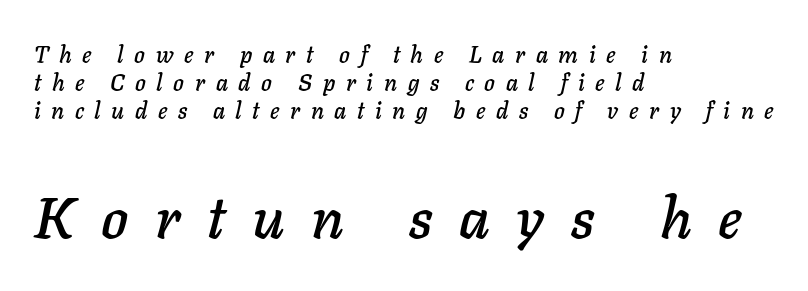
Q: Is the text italic (slanted)? A: Yes, it leans right by about 11 degrees.
Q: Is the text underlined? A: No.
Q: How is the paragraph aligned? A: Left-aligned.
Q: Is the spacing between letters normal or unusually wide? A: Unusually wide.
Q: Which block of text is set in a larger size, the first (top) or the second (bottom)? A: The second (bottom) one.
Q: Width (condensed, normal, or wide)? A: Normal.
Q: Stroke contrast? A: Low.
Q: x-height? A: Medium.
Q: Monospaced? A: No.
